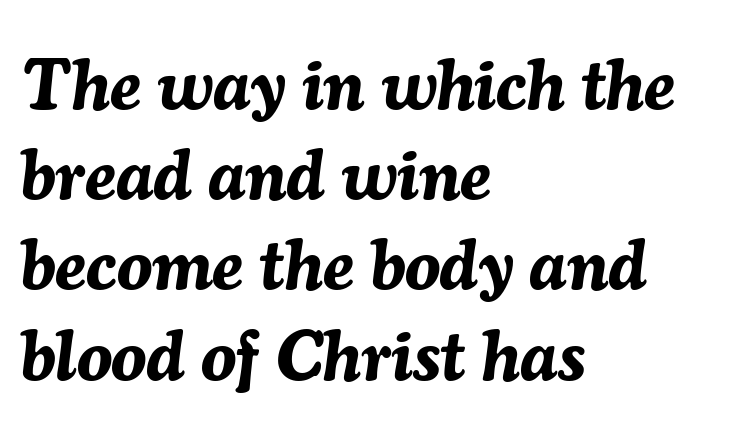
Does the lettering tilt? It does — this is italic. The space directly below the letters is spotless. These lines are rendered in a variable-pitch font. Each glyph is drawn with heavy, bold strokes.
